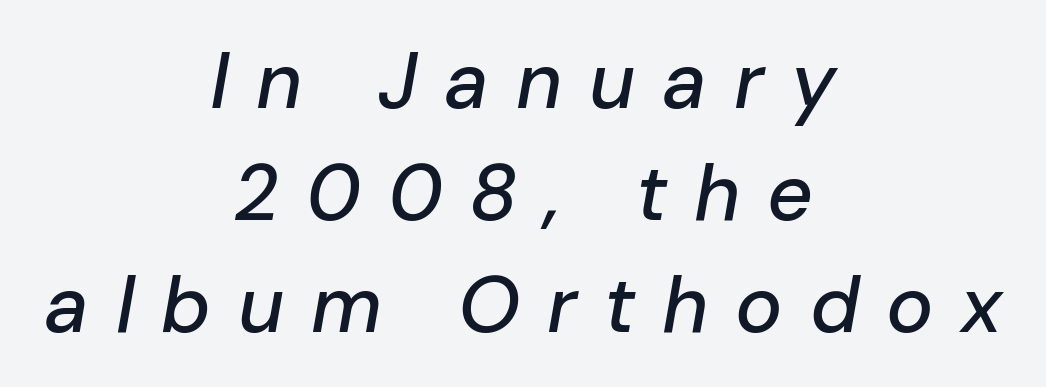
Reading down the column, the eye jumps a familiar distance to each next line. In terms of posture, this sample is oblique. Check under the words: just untouched page. Here the glyphs are tracked loosely, breaking word shapes into spaced letters. The face used here is proportionally spaced, like ordinary book or web type.
